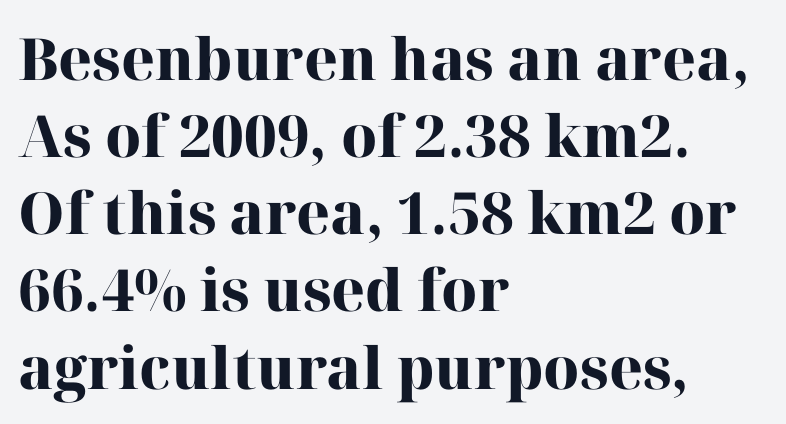
The image shows 58 px heavy serif type, upright; set left-aligned, normal line spacing (1.33x), normal letter spacing, not underlined; high stroke contrast and a medium x-height.
